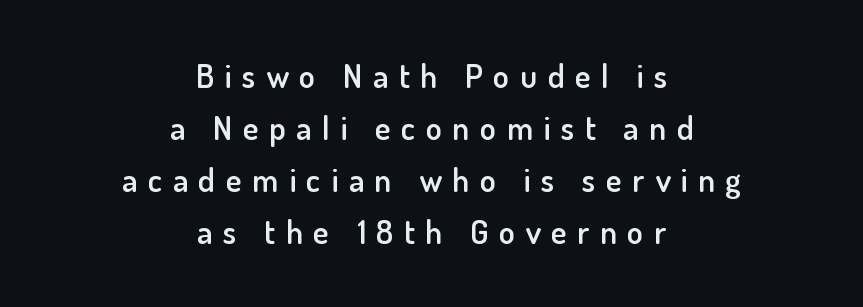
{"serif": "no", "italic": "no", "bold": "semi", "weight": "semibold", "width": "normal", "stroke_contrast": "low", "x_height": "small", "monospaced": "no", "underline": "no", "align": "center", "line_spacing": "normal", "line_spacing_ratio": 1.58, "letter_spacing": "wide", "letter_spacing_em": 0.32, "glyph_px": 33}
